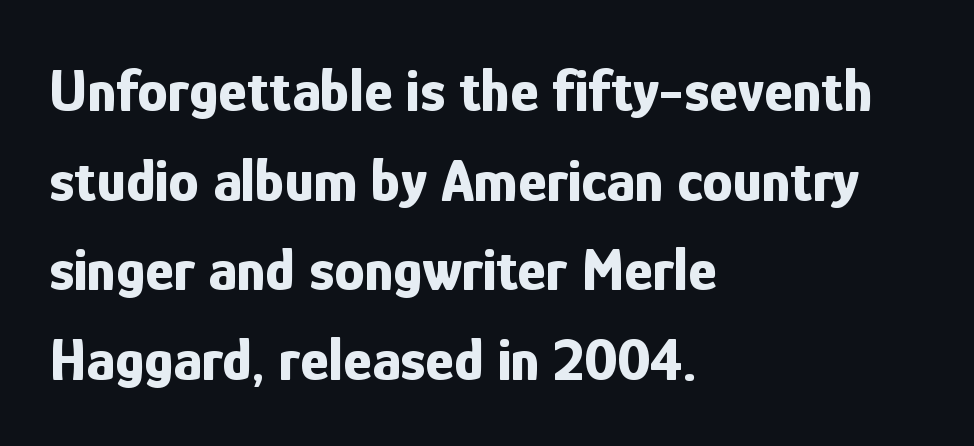
{"serif": "no", "italic": "no", "bold": "yes", "weight": "bold", "width": "condensed", "stroke_contrast": "low", "x_height": "medium", "monospaced": "no", "underline": "no", "align": "left", "line_spacing": "normal", "line_spacing_ratio": 1.47, "letter_spacing": "normal", "letter_spacing_em": 0.0, "glyph_px": 61}
